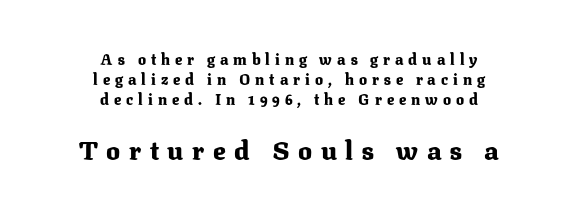
Q: Is the text bold? A: Yes.
Q: Is the text italic (slanted)? A: No, it is upright.
Q: Is the text underlined? A: No.
Q: How is the paragraph aligned? A: Centered.
Q: Is the spacing between letters normal or unusually wide? A: Unusually wide.
Q: Is the spacing between lines tight, normal or loose? A: Normal.
Q: Which block of text is set in a larger size, the first (top) or the second (bottom)? A: The second (bottom) one.
